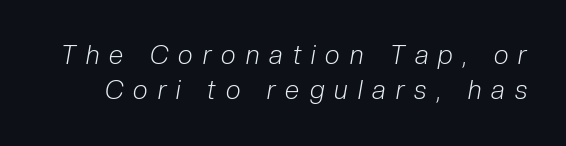
Style check: oblique. The baseline area is clear. This is not heavy type; no bold has been used. Students, note that the glyphs here are deliberately spaced far apart. If you measured baseline to baseline, you'd find a middling distance.
